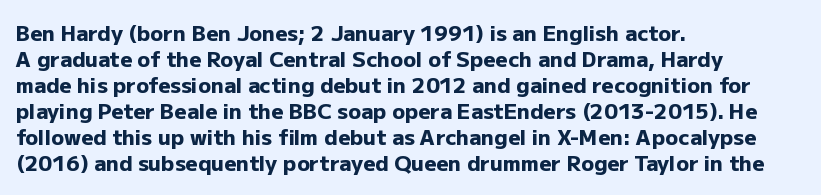
The image shows 21 px bold type, upright; set left-aligned, line spacing 1.24x, normal letter spacing, not underlined.
